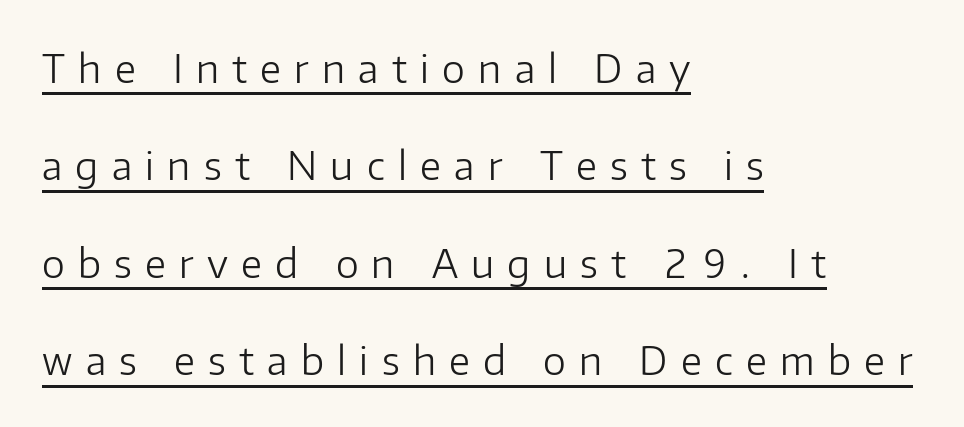
Q: Is the text bold? A: No.
Q: Is the text italic (slanted)? A: No, it is upright.
Q: Is the typeface a serif or a sans-serif typeface? A: Sans-serif.
Q: Is the text underlined? A: Yes.
Q: How is the paragraph aligned? A: Left-aligned.
Q: Is the spacing between letters normal or unusually wide? A: Unusually wide.
Q: Is the spacing between lines tight, normal or loose? A: Loose.
Q: Width (condensed, normal, or wide)? A: Normal.
Q: Stroke contrast? A: Low.
Q: x-height? A: Medium.
Q: Monospaced? A: No.
